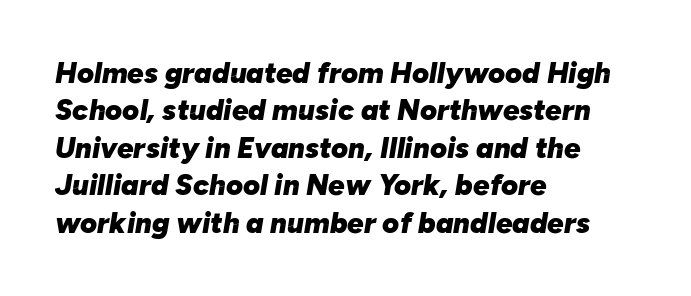
Q: Is the text bold? A: Yes.
Q: Is the text italic (slanted)? A: Yes, it leans right by about 10 degrees.
Q: Is the text underlined? A: No.
Q: How is the paragraph aligned? A: Left-aligned.
Q: Is the spacing between letters normal or unusually wide? A: Normal.
Q: Is the spacing between lines tight, normal or loose? A: Normal.
Q: Width (condensed, normal, or wide)? A: Normal.
Q: Stroke contrast? A: Low.
Q: x-height? A: Medium.
Q: Monospaced? A: No.
